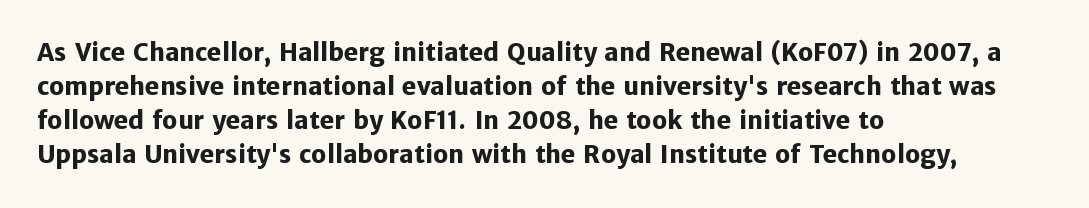
{"italic": "no", "bold": "yes", "underline": "no", "align": "left", "line_spacing": "normal", "line_spacing_ratio": 1.42, "letter_spacing": "normal", "letter_spacing_em": 0.0, "glyph_px": 24}
